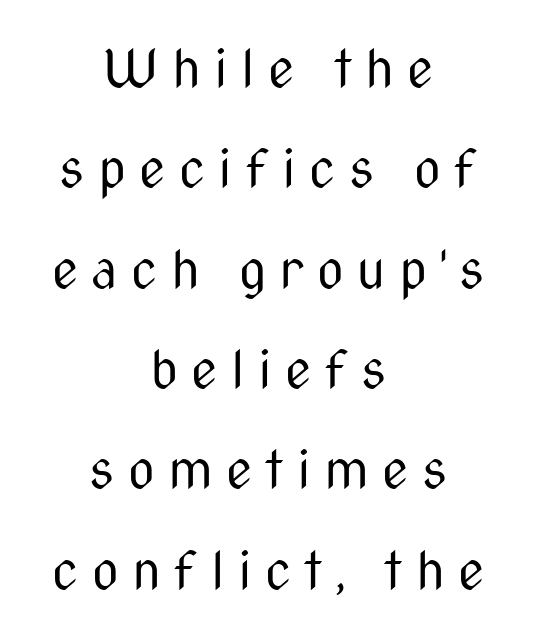
Is this a fixed-width face? No — the glyphs have proportional, varying widths. The type sits square on the baseline with zero lean. The zone under the glyphs is completely vacant. In terms of letterspacing, this is a distinctly airy, spread setting. The glyphs in this specimen are sans serif.
